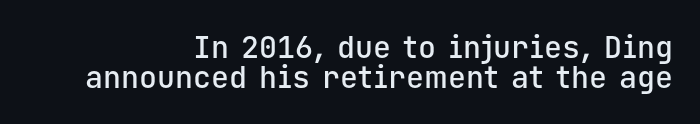
The image shows 30 px semibold sans-serif type, upright, monospaced; set right-aligned, tight line spacing (0.99x), normal letter spacing, not underlined; low stroke contrast and a medium x-height.
